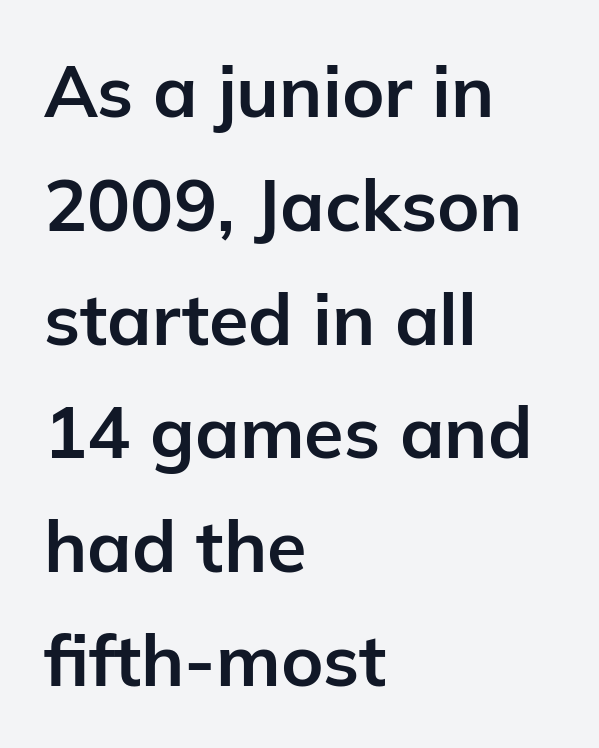
Q: Is the text bold? A: Yes.
Q: Is the text italic (slanted)? A: No, it is upright.
Q: Is the typeface a serif or a sans-serif typeface? A: Sans-serif.
Q: Is the text underlined? A: No.
Q: How is the paragraph aligned? A: Left-aligned.
Q: Is the spacing between letters normal or unusually wide? A: Normal.
Q: Is the spacing between lines tight, normal or loose? A: Normal.
Q: Width (condensed, normal, or wide)? A: Normal.
Q: Stroke contrast? A: Low.
Q: x-height? A: Medium.
Q: Monospaced? A: No.
